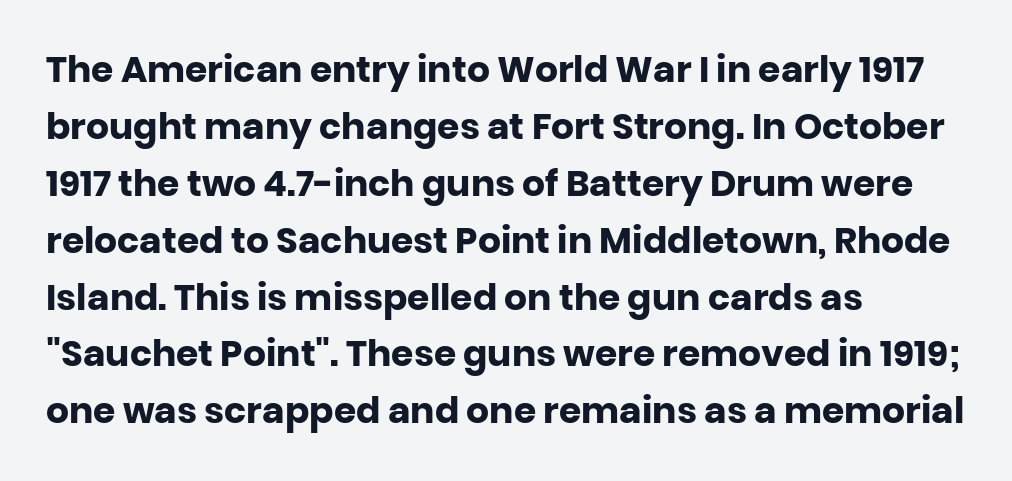
Q: Is the text bold? A: Yes.
Q: Is the text italic (slanted)? A: No, it is upright.
Q: Is the typeface a serif or a sans-serif typeface? A: Sans-serif.
Q: Is the text underlined? A: No.
Q: How is the paragraph aligned? A: Left-aligned.
Q: Is the spacing between letters normal or unusually wide? A: Normal.
Q: Is the spacing between lines tight, normal or loose? A: Normal.
Q: Width (condensed, normal, or wide)? A: Normal.
Q: Stroke contrast? A: Low.
Q: x-height? A: Large.
Q: Monospaced? A: No.
